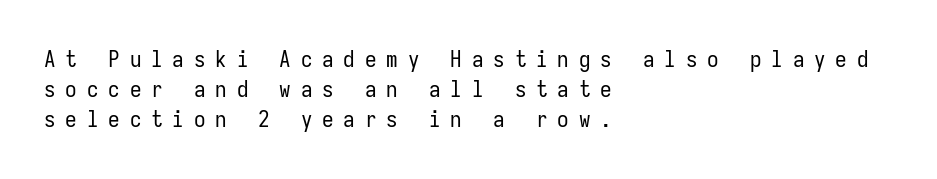
The image shows 23 px text type, upright; set left-aligned, normal line spacing (1.31x), unusually wide letter spacing (+0.43 em), not underlined.
